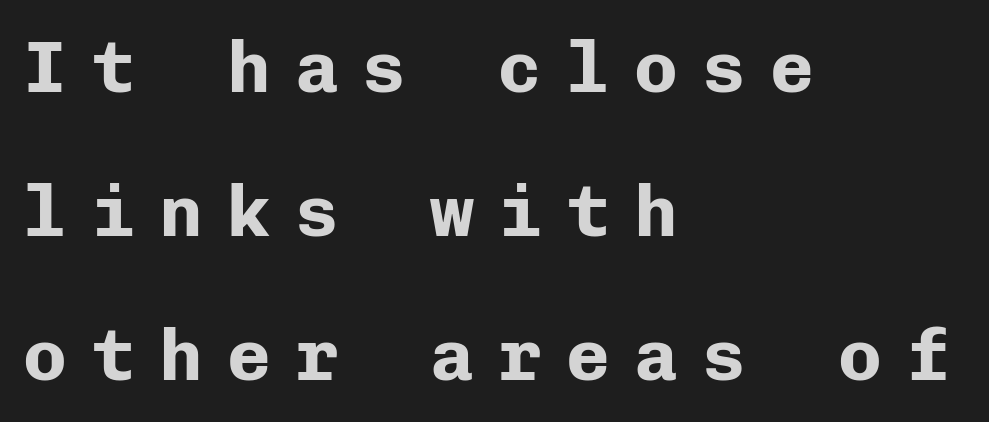
The image shows 73 px bold sans-serif type, upright, monospaced; set left-aligned, loose line spacing (1.97x), unusually wide letter spacing (+0.33 em), not underlined; low stroke contrast and a medium x-height.
